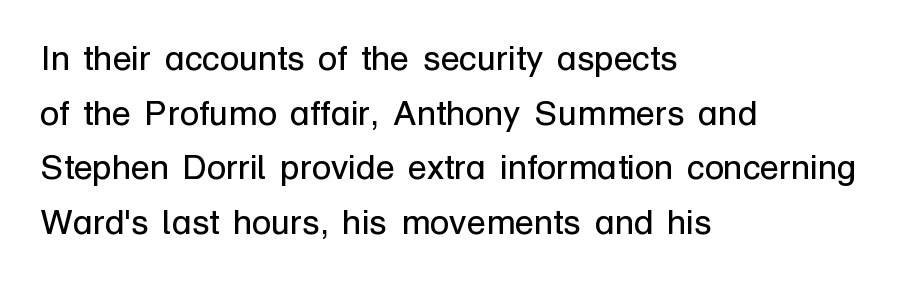
The image shows 35 px regular-weight sans-serif type, upright; set left-aligned, normal line spacing (1.56x), normal letter spacing, not underlined; low stroke contrast and a medium x-height.
